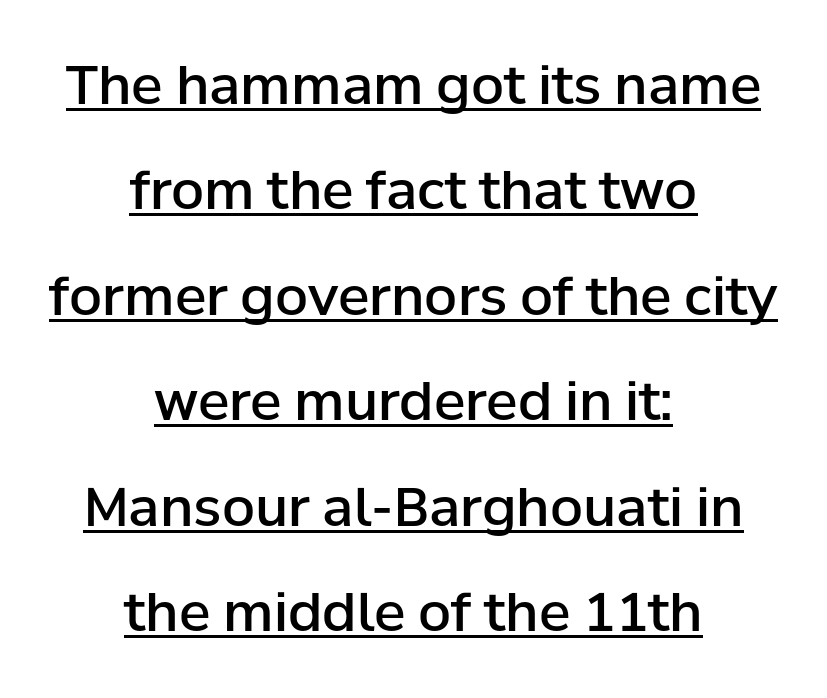
Notice how a bar underscores the lettering throughout. Inter-character spacing is left at the font's built-in metrics. Does the lettering tilt? It doesn't — this is upright. Compared with a flush-left layout, this one balances lines on the center instead. Horizontal bands of white between lines are thick stripes. Students, this is semibold: more ink than regular, less than bold.
